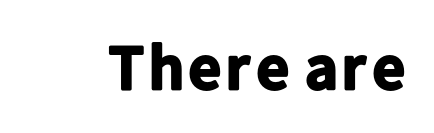
{"serif": "no", "italic": "no", "bold": "yes", "weight": "bold", "width": "normal", "stroke_contrast": "low", "x_height": "medium", "monospaced": "no", "underline": "no", "letter_spacing": "normal", "letter_spacing_em": 0.0, "glyph_px": 64}
